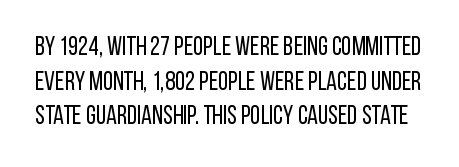
Think standard paragraph weight, or any step lighter than that. The axis of the letterforms is exactly vertical. A typesetter would call this zero additional tracking. Honestly, the row spacing looks completely unremarkable.
